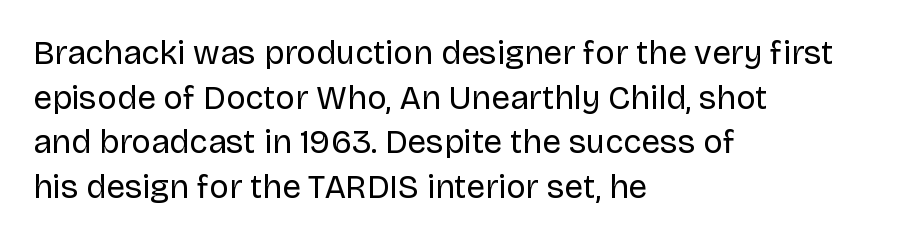
Think of a printed novel: that variable character pitch is what you see here. A light-to-regular cut is what we see here. Horizontal bands of white between lines are of average thickness. The letters carry no serifs — their stems end cleanly without finishing strokes. Line starts are locked; line ends wander.
